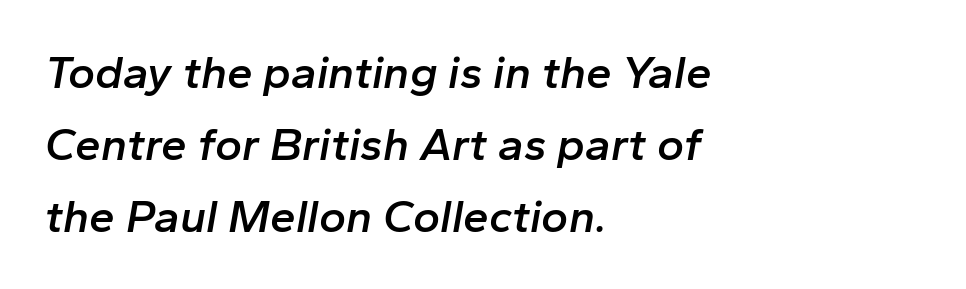
Semibold letterforms, between regular and bold. A normal amount of white space separates one row of letters from the next. Caption: standard tracking, unaltered. The paragraph has a hard left edge and a soft right edge.
